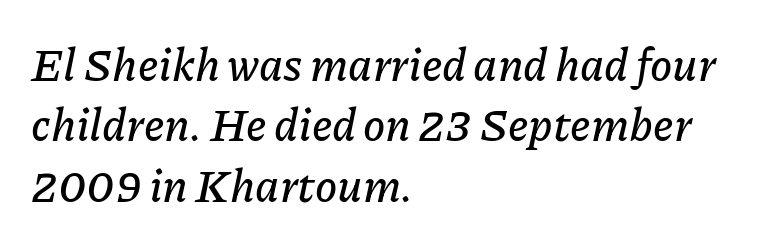
{"italic": "yes", "lean": "right", "slant_degrees": 11, "width": "normal", "stroke_contrast": "low", "x_height": "medium", "monospaced": "no", "underline": "no", "align": "left", "line_spacing": "normal", "line_spacing_ratio": 1.34, "letter_spacing": "normal", "letter_spacing_em": 0.0, "glyph_px": 45}
